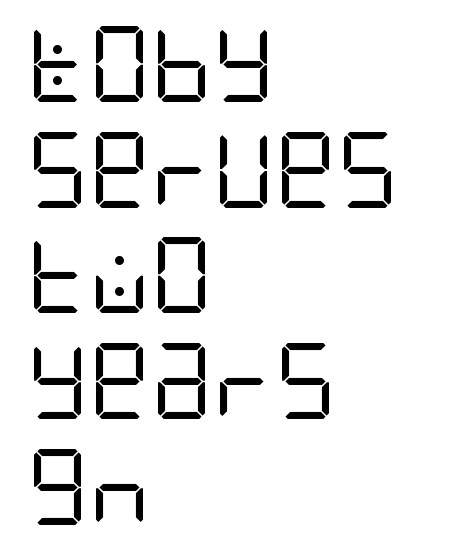
Q: Is the text bold? A: No.
Q: Is the text italic (slanted)? A: No, it is upright.
Q: Is the typeface a serif or a sans-serif typeface? A: Sans-serif.
Q: Is the text underlined? A: No.
Q: How is the paragraph aligned? A: Left-aligned.
Q: Is the spacing between letters normal or unusually wide? A: Normal.
Q: Is the spacing between lines tight, normal or loose? A: Normal.
Q: Width (condensed, normal, or wide)? A: Condensed.
Q: Stroke contrast? A: Low.
Q: x-height? A: Large.
